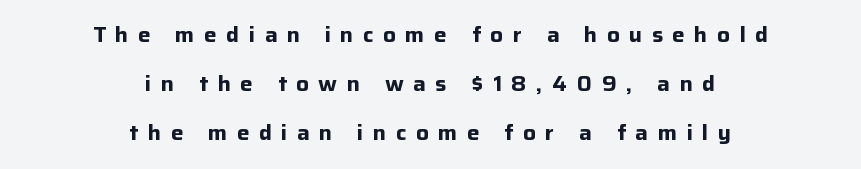
Designer's note — italics off, roman on. Honestly, the letter spacing is so wide it's the main thing you notice. The whitespace from short lines is split evenly between both sides. This is heavy type, rendered in bold. Decoration check: the copy has no underline.
